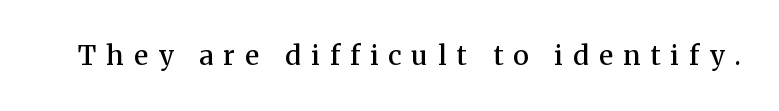
The image shows 27 px text type, upright; set unusually wide letter spacing (+0.37 em), not underlined.
